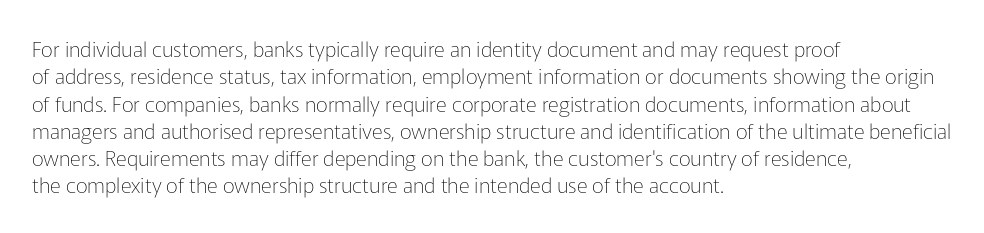
{"italic": "no", "bold": "no", "underline": "no", "align": "left", "line_spacing": "normal", "line_spacing_ratio": 1.3, "letter_spacing": "normal", "letter_spacing_em": 0.0, "glyph_px": 21}
